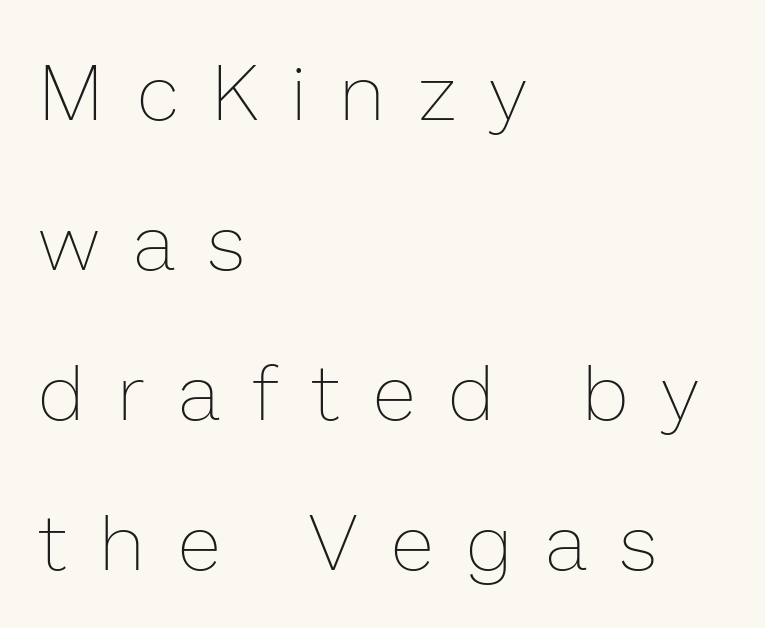
Q: Is the text bold? A: No.
Q: Is the text italic (slanted)? A: No, it is upright.
Q: Is the text underlined? A: No.
Q: How is the paragraph aligned? A: Left-aligned.
Q: Is the spacing between letters normal or unusually wide? A: Unusually wide.
Q: Is the spacing between lines tight, normal or loose? A: Loose.
Q: Width (condensed, normal, or wide)? A: Normal.
Q: Stroke contrast? A: Low.
Q: x-height? A: Medium.
Q: Monospaced? A: No.
